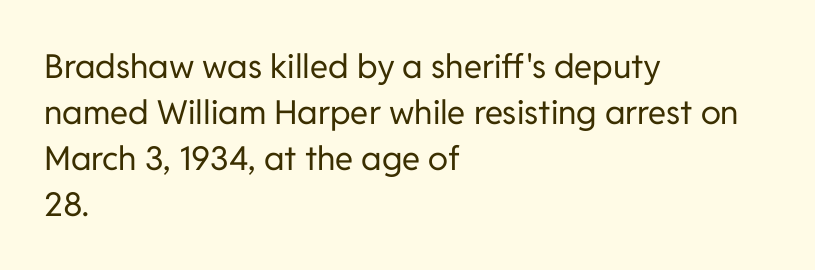
The image shows 33 px regular-weight sans-serif type, upright; set left-aligned, normal line spacing (1.39x), normal letter spacing, not underlined; low stroke contrast and a medium x-height.
